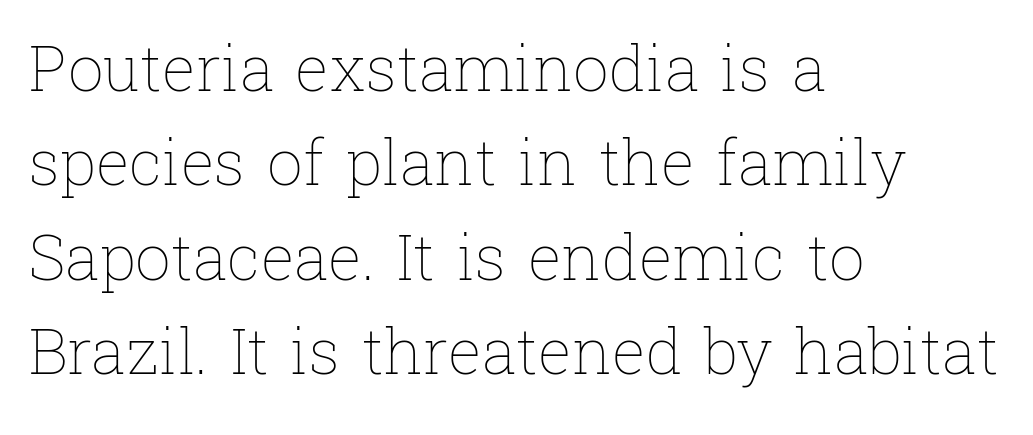
The image shows 63 px thin type, upright; set left-aligned, normal line spacing (1.5x), normal letter spacing, not underlined; low stroke contrast and a medium x-height.
